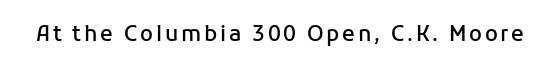
The image shows 21 px text type, upright; set not underlined.
